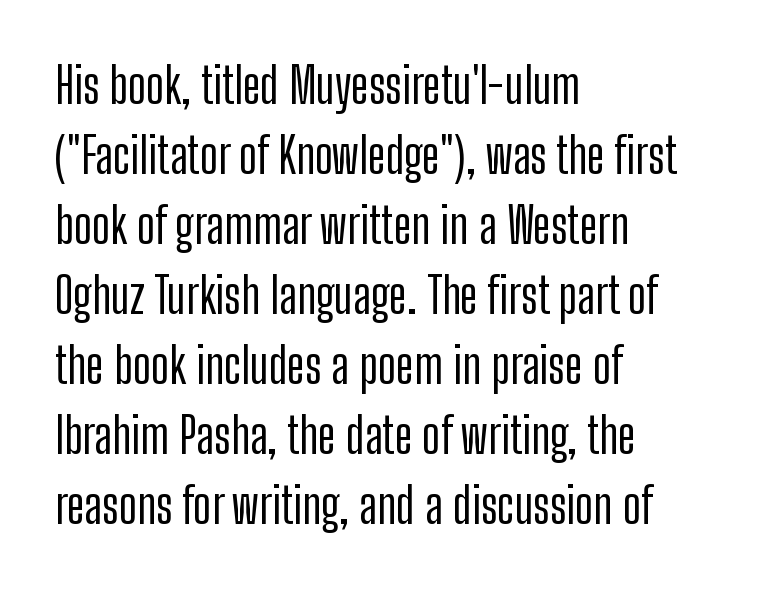
Q: Is the text italic (slanted)? A: No, it is upright.
Q: Is the typeface a serif or a sans-serif typeface? A: Sans-serif.
Q: Is the text underlined? A: No.
Q: How is the paragraph aligned? A: Left-aligned.
Q: Is the spacing between letters normal or unusually wide? A: Normal.
Q: Is the spacing between lines tight, normal or loose? A: Normal.
Q: Width (condensed, normal, or wide)? A: Condensed.
Q: Stroke contrast? A: Low.
Q: x-height? A: Medium.
Q: Monospaced? A: No.
